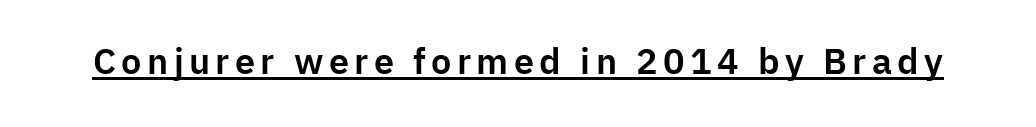
{"serif": "no", "italic": "no", "width": "normal", "stroke_contrast": "low", "x_height": "medium", "monospaced": "no", "underline": "yes", "glyph_px": 36}
